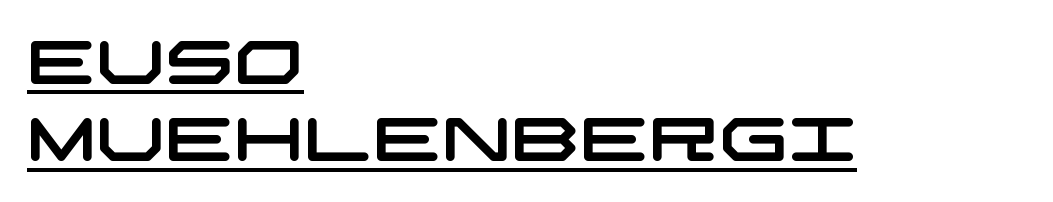
{"serif": "no", "width": "wide", "stroke_contrast": "low", "x_height": "large", "underline": "yes", "align": "left", "line_spacing": "normal", "line_spacing_ratio": 1.27, "letter_spacing": "normal", "letter_spacing_em": 0.0, "glyph_px": 61}
